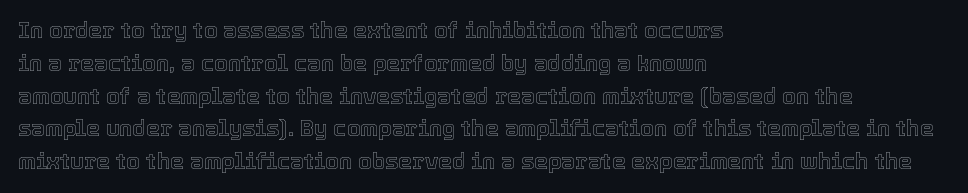
The image shows 22 px text type, upright; set left-aligned, normal line spacing (1.49x), normal letter spacing, not underlined.
